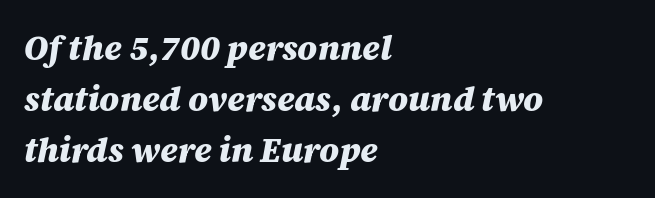
{"italic": "yes", "lean": "right", "slant_degrees": 12, "bold": "yes", "weight": "heavy", "width": "normal", "stroke_contrast": "medium", "x_height": "large", "monospaced": "no", "underline": "no", "align": "left", "line_spacing": "normal", "line_spacing_ratio": 1.5, "letter_spacing": "normal", "letter_spacing_em": 0.0, "glyph_px": 34}
